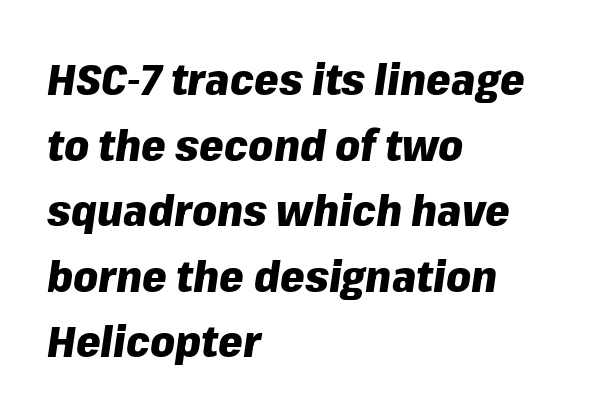
The image shows 44 px heavy type, italic (leaning right); set left-aligned, normal line spacing (1.49x), normal letter spacing, not underlined; low stroke contrast and a medium x-height.
